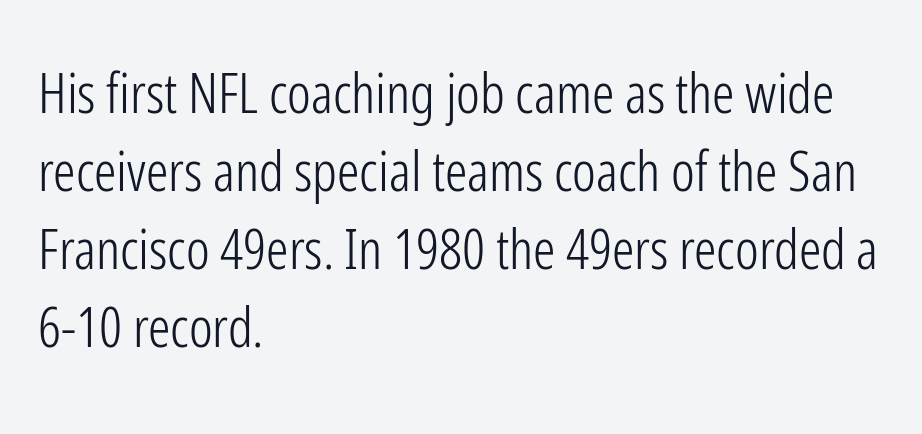
The image shows 56 px light, condensed sans-serif type, upright; set left-aligned, normal line spacing (1.39x), normal letter spacing, not underlined; low stroke contrast and a medium x-height.
